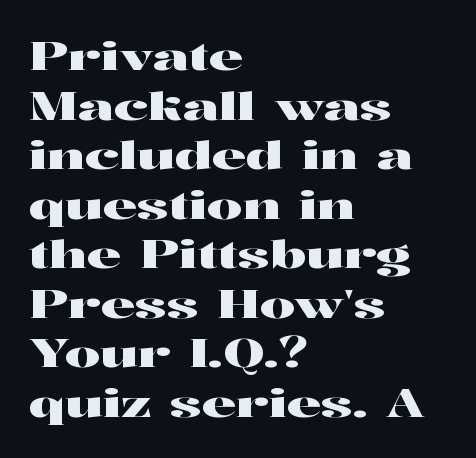
Tall strokes in this sample are plumb rather than angled. A classic flush-left, rag-right setting is used for this passage. Looks like regular typesetting: each glyph gets only the width it needs. Typographically, this falls in the serif category. Just letters on the line, the space beneath them empty.
